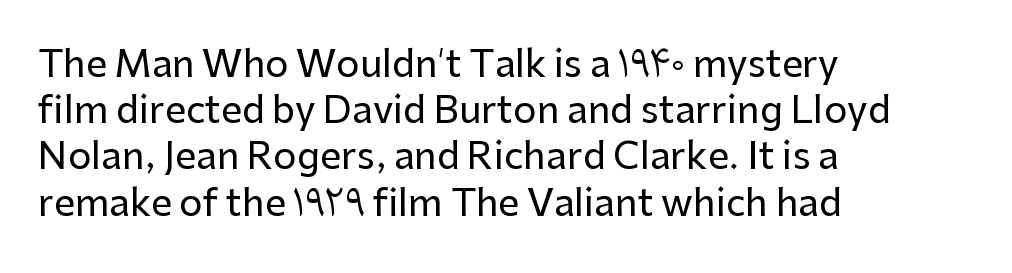
Q: Is the text italic (slanted)? A: No, it is upright.
Q: Is the typeface a serif or a sans-serif typeface? A: Sans-serif.
Q: Is the text underlined? A: No.
Q: How is the paragraph aligned? A: Left-aligned.
Q: Is the spacing between letters normal or unusually wide? A: Normal.
Q: Is the spacing between lines tight, normal or loose? A: Normal.
Q: Width (condensed, normal, or wide)? A: Normal.
Q: Stroke contrast? A: Low.
Q: x-height? A: Medium.
Q: Monospaced? A: No.
